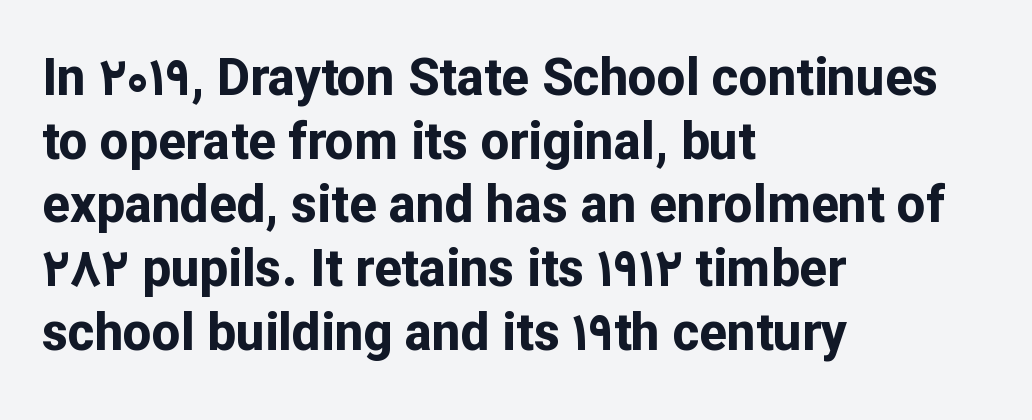
{"serif": "no", "italic": "no", "bold": "yes", "weight": "bold", "width": "normal", "stroke_contrast": "low", "x_height": "medium", "monospaced": "no", "underline": "no", "align": "left", "line_spacing": "normal", "line_spacing_ratio": 1.25, "letter_spacing": "normal", "letter_spacing_em": 0.0, "glyph_px": 51}
